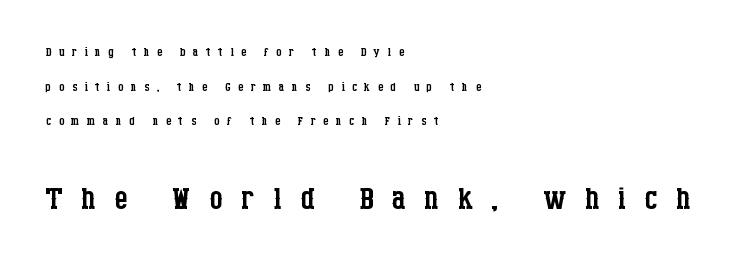
{"serif": "yes", "italic": "no", "bold": "no", "weight": "regular", "width": "condensed", "stroke_contrast": "low", "x_height": "large", "monospaced": "no", "underline": "no", "align": "left", "line_spacing": "loose", "line_spacing_ratio": 2.04, "letter_spacing": "wide", "letter_spacing_em": 0.43, "larger_block": "second", "size_ratio": 2.53, "glyph_px": 43}
